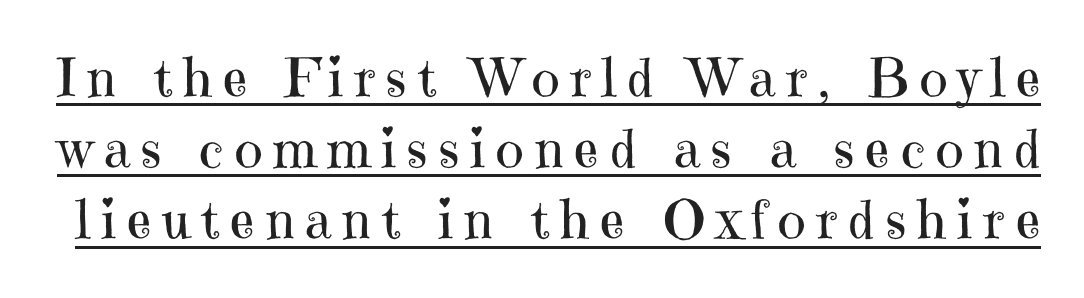
Does a line run under the words? Yes, clearly. The letters look calm and open, with moderate or lighter stems. The passage shown has open, widely tracked lettering throughout. Vertical spacing — default. The specimen reads as upright at a glance. Think of a printed novel: that variable character pitch is what you see here.
